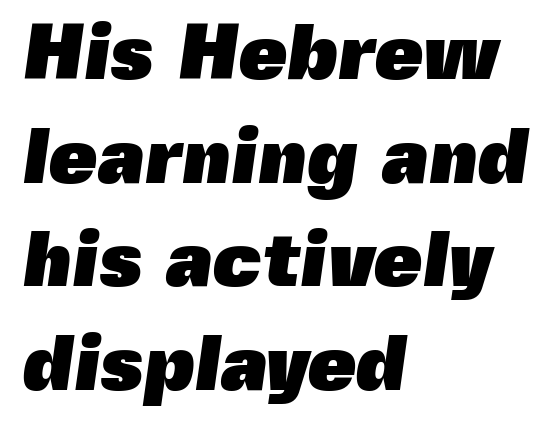
The image shows 78 px heavy sans-serif type; set left-aligned, normal line spacing (1.33x), normal letter spacing, not underlined; a medium x-height.
